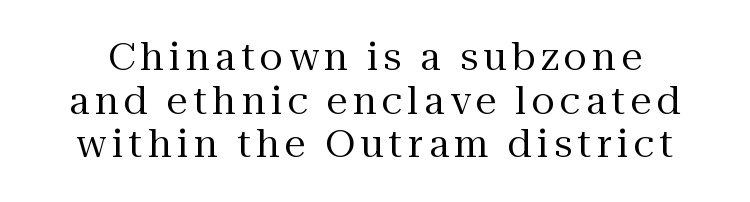
Q: Is the text bold? A: No.
Q: Is the text italic (slanted)? A: No, it is upright.
Q: Is the typeface a serif or a sans-serif typeface? A: Serif.
Q: Is the text underlined? A: No.
Q: Is the spacing between lines tight, normal or loose? A: Tight.
Q: Width (condensed, normal, or wide)? A: Normal.
Q: Stroke contrast? A: Medium.
Q: x-height? A: Medium.
Q: Monospaced? A: No.
